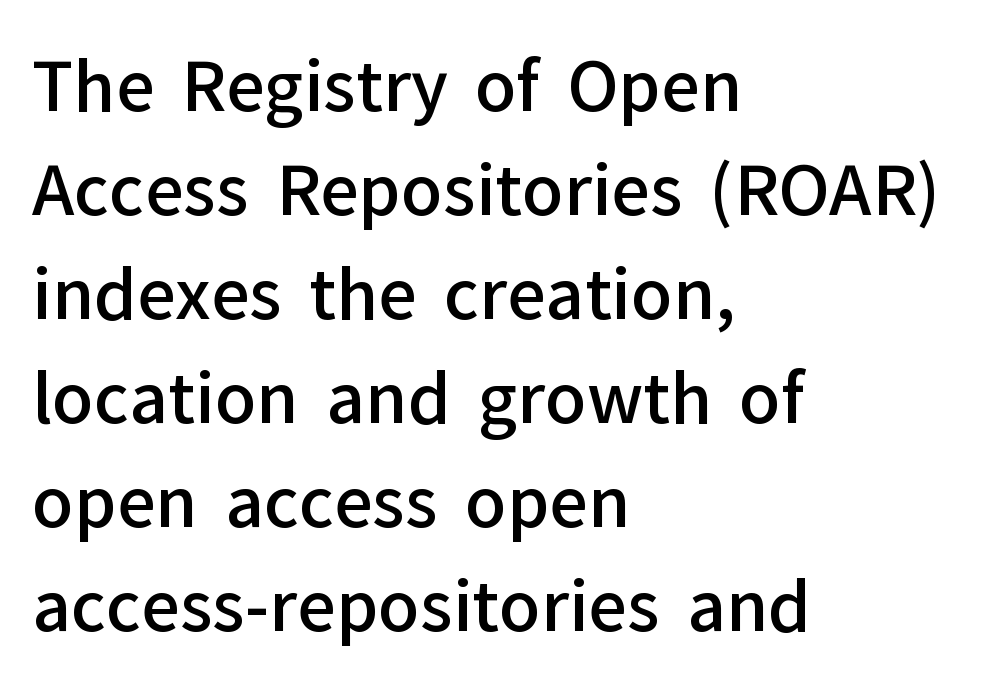
{"serif": "no", "italic": "no", "bold": "semi", "weight": "semibold", "width": "normal", "stroke_contrast": "low", "x_height": "medium", "monospaced": "no", "underline": "no", "align": "left", "line_spacing": "normal", "line_spacing_ratio": 1.53, "letter_spacing": "normal", "letter_spacing_em": 0.0, "glyph_px": 68}
